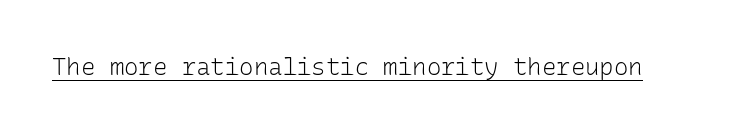
Q: Is the text bold? A: No.
Q: Is the text italic (slanted)? A: No, it is upright.
Q: Is the text underlined? A: Yes.
Q: Is the spacing between letters normal or unusually wide? A: Normal.
